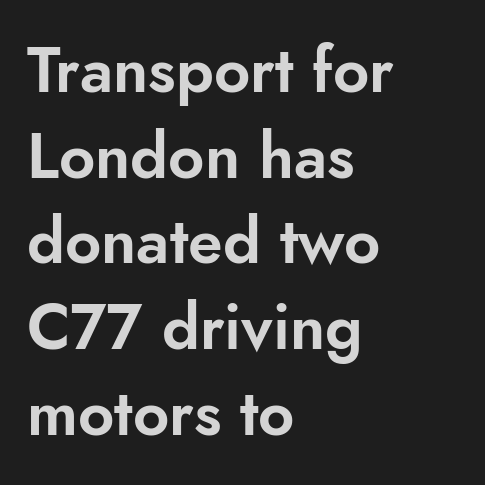
The image shows 63 px sans-serif type, upright; set left-aligned, normal line spacing (1.36x), normal letter spacing, not underlined; low stroke contrast and a small x-height.
